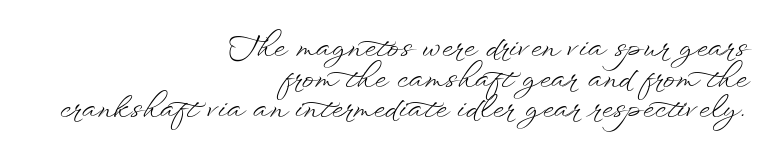
Q: Is the text bold? A: No.
Q: Is the text italic (slanted)? A: Yes.
Q: Is the text underlined? A: No.
Q: How is the paragraph aligned? A: Right-aligned.
Q: Is the spacing between letters normal or unusually wide? A: Normal.
Q: Is the spacing between lines tight, normal or loose? A: Tight.
Q: Width (condensed, normal, or wide)? A: Wide.
Q: Stroke contrast? A: Low.
Q: x-height? A: Small.
Q: Monospaced? A: No.
